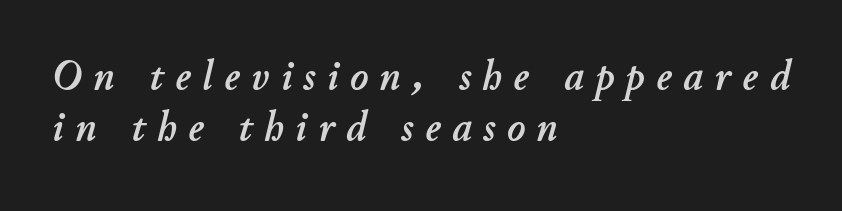
{"italic": "yes", "lean": "right", "slant_degrees": 11, "width": "normal", "stroke_contrast": "low", "x_height": "small", "monospaced": "no", "underline": "no", "align": "left", "line_spacing_ratio": 1.19, "letter_spacing": "wide", "letter_spacing_em": 0.27, "glyph_px": 43}
